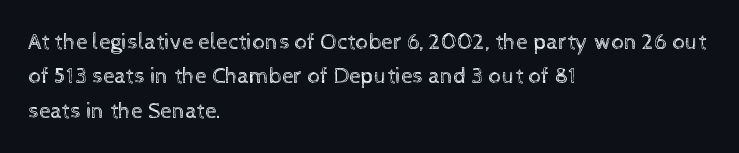
{"italic": "no", "bold": "no", "underline": "no", "align": "left", "line_spacing": "normal", "line_spacing_ratio": 1.5, "letter_spacing": "normal", "letter_spacing_em": 0.0, "glyph_px": 23}
